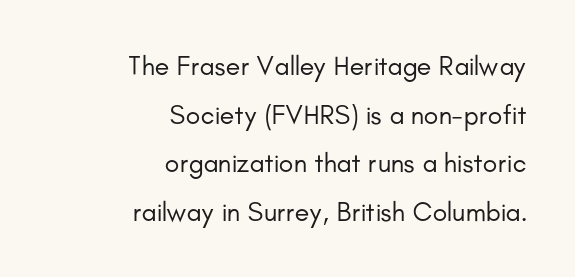
The image shows 27 px text type, upright; set right-aligned, line spacing 1.8x, normal letter spacing, not underlined.
